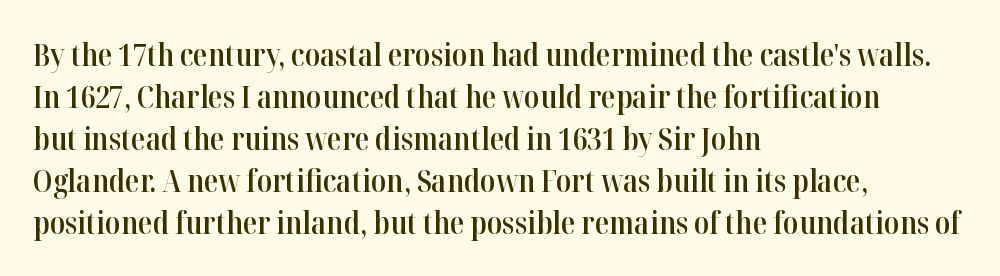
{"serif": "yes", "italic": "no", "bold": "semi", "weight": "semibold", "width": "normal", "stroke_contrast": "high", "x_height": "medium", "monospaced": "no", "underline": "no", "align": "left", "line_spacing": "normal", "line_spacing_ratio": 1.4, "letter_spacing": "normal", "letter_spacing_em": 0.0, "glyph_px": 30}
